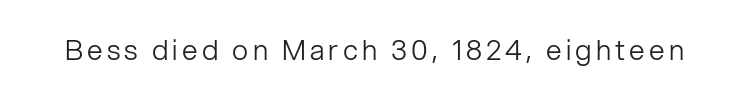
{"serif": "no", "italic": "no", "bold": "no", "weight": "light", "width": "normal", "stroke_contrast": "low", "x_height": "medium", "monospaced": "no", "underline": "no", "glyph_px": 28}
